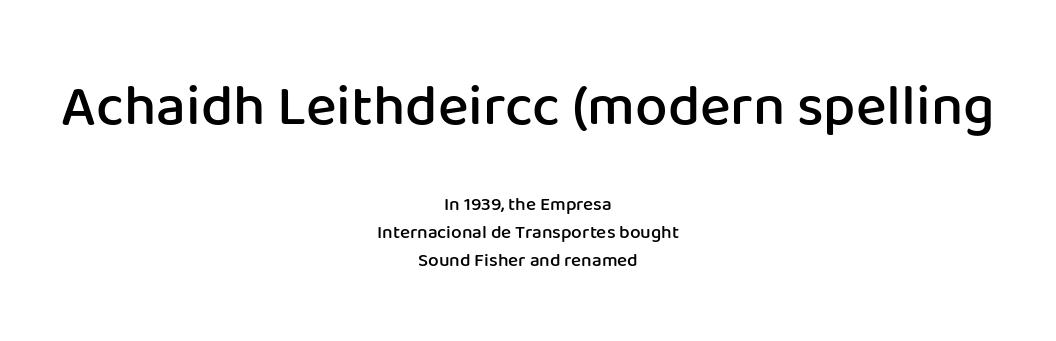
Q: Is the text bold? A: Semi-bold.
Q: Is the text italic (slanted)? A: No, it is upright.
Q: Is the typeface a serif or a sans-serif typeface? A: Sans-serif.
Q: Is the text underlined? A: No.
Q: How is the paragraph aligned? A: Centered.
Q: Is the spacing between letters normal or unusually wide? A: Normal.
Q: Is the spacing between lines tight, normal or loose? A: Normal.
Q: Which block of text is set in a larger size, the first (top) or the second (bottom)? A: The first (top) one.
Q: Width (condensed, normal, or wide)? A: Normal.
Q: Stroke contrast? A: Low.
Q: x-height? A: Medium.
Q: Monospaced? A: No.
